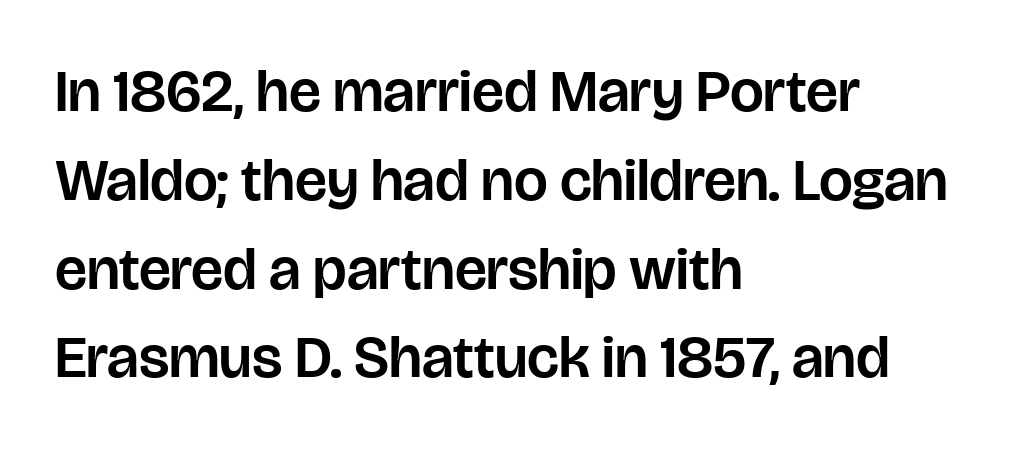
The image shows 60 px sans-serif type, upright; set left-aligned, normal line spacing (1.48x), normal letter spacing, not underlined; low stroke contrast and a large x-height.
